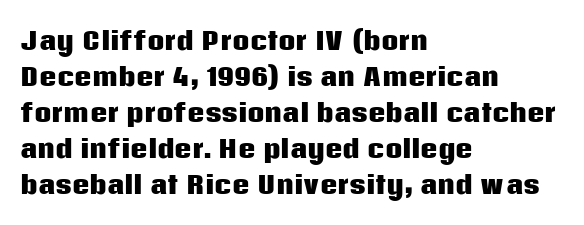
{"italic": "no", "bold": "yes", "underline": "no", "align": "left", "line_spacing": "normal", "line_spacing_ratio": 1.5, "letter_spacing": "normal", "letter_spacing_em": 0.0, "glyph_px": 24}
